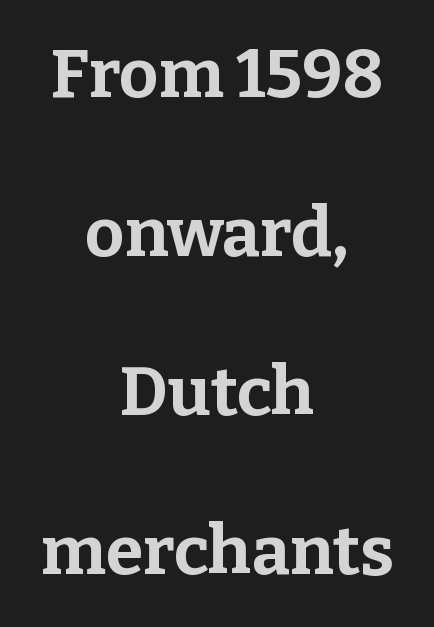
The image shows 68 px bold serif type, upright; set centered, loose line spacing (2.34x), normal letter spacing, not underlined; low stroke contrast and a medium x-height.
